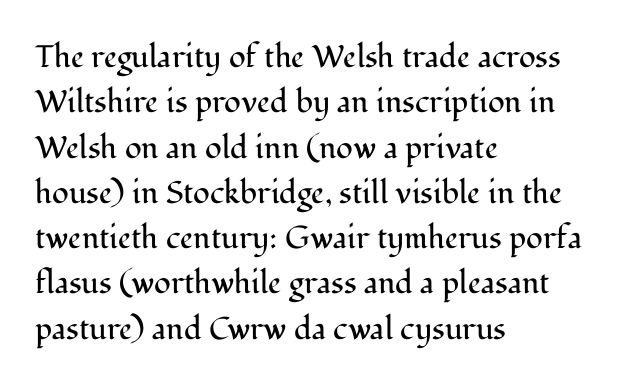
The image shows 31 px regular-weight serif type, upright; set left-aligned, normal line spacing (1.46x), normal letter spacing, not underlined; medium stroke contrast and a medium x-height.
